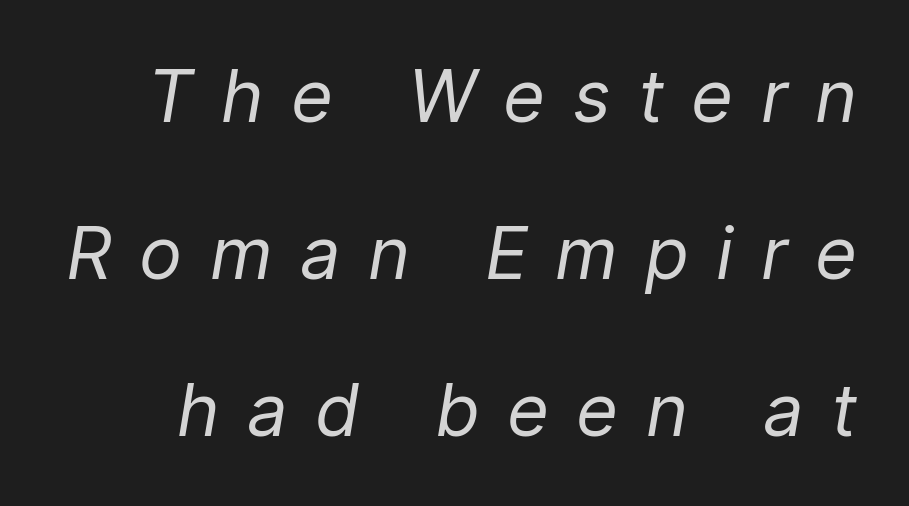
These lines have a slow, spaced-out rhythm from letter to letter. Honestly, the rows look like they've been pulled way apart. The glyphs are unaccompanied by any horizontal stroke below them. It's the slanting kind of type.
